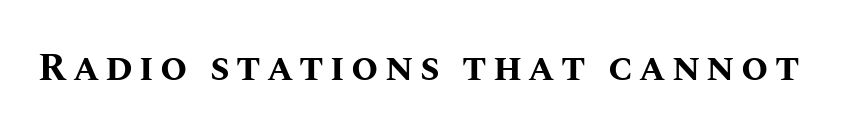
The strip under each line holds only bare page. Spacing verdict: proportional, widths tailored to each character. The passage shown is emphatically bold. The type sits square on the baseline with zero lean.
